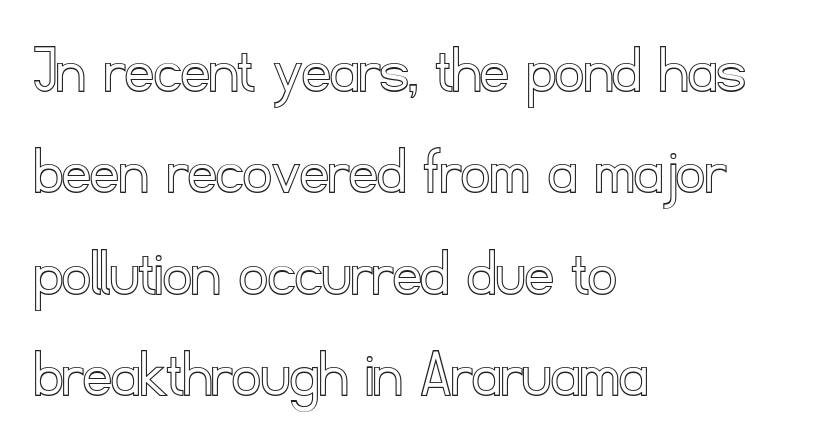
Q: Is the text italic (slanted)? A: No, it is upright.
Q: Is the text underlined? A: No.
Q: How is the paragraph aligned? A: Left-aligned.
Q: Is the spacing between letters normal or unusually wide? A: Normal.
Q: Is the spacing between lines tight, normal or loose? A: Normal.
Q: Width (condensed, normal, or wide)? A: Normal.
Q: x-height? A: Small.
Q: Monospaced? A: No.
